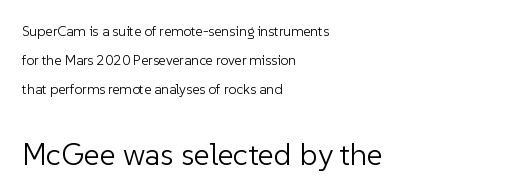
The lines in this sample share a left origin and differ only in where they stop. Vertical stems look standard width or narrower in stroke. Each letter's strokes conclude bluntly, with no projecting serifs. No word sits above an underline.
